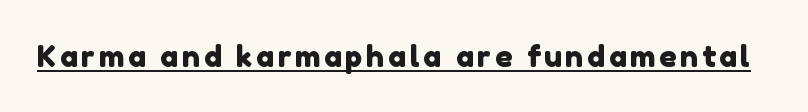
{"serif": "no", "width": "normal", "stroke_contrast": "low", "x_height": "medium", "monospaced": "no", "underline": "yes", "glyph_px": 30}
